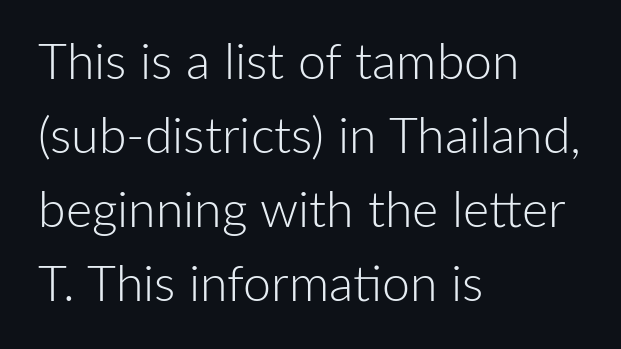
The image shows 50 px light sans-serif type, upright; set left-aligned, normal line spacing (1.48x), normal letter spacing, not underlined; low stroke contrast and a medium x-height.
